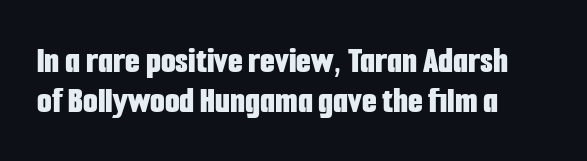
This sample trades vertical openness for compactness between lines. Each letter keeps its own natural width here, so spacing adapts to shape. This rendering leaves character spacing at its baseline value. The glyphs are unaccompanied by any horizontal stroke below them. These lines stack with their left ends in a neat column.
